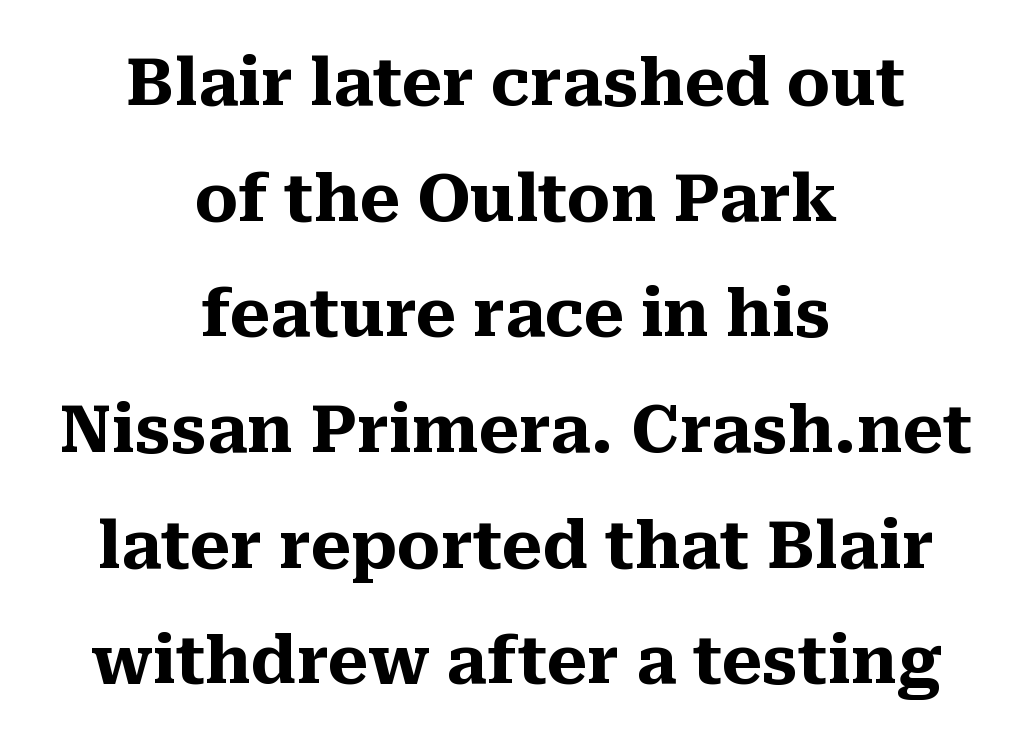
{"serif": "yes", "italic": "no", "bold": "yes", "weight": "heavy", "width": "normal", "stroke_contrast": "medium", "x_height": "medium", "monospaced": "no", "underline": "no", "align": "center", "line_spacing_ratio": 1.78, "letter_spacing": "normal", "letter_spacing_em": 0.0, "glyph_px": 65}
